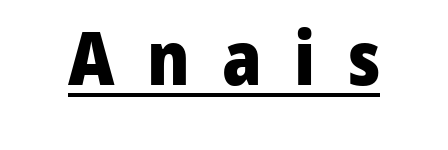
Serif or sans? Sans — the stroke terminals are bare. The face used here appears with an underline applied. This sample uses expanded letter spacing, leaving extra air between glyphs. You could not count columns in this text — the font is proportionally spaced.
